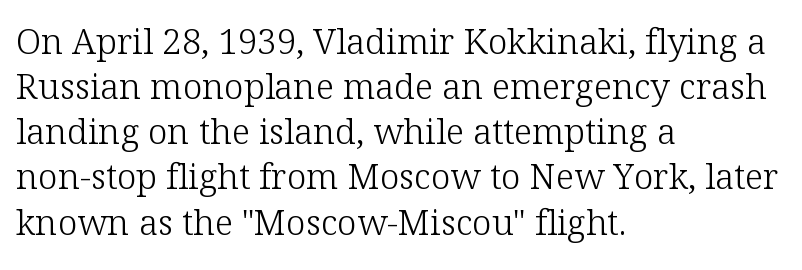
Stems and bowls with no extra thickness — not bold. Do the characters align in a grid? No, the font is proportional. The block of text has a typical density, with ordinary space between rows. Designer's note — italics off, roman on. The baseline area is clear.
